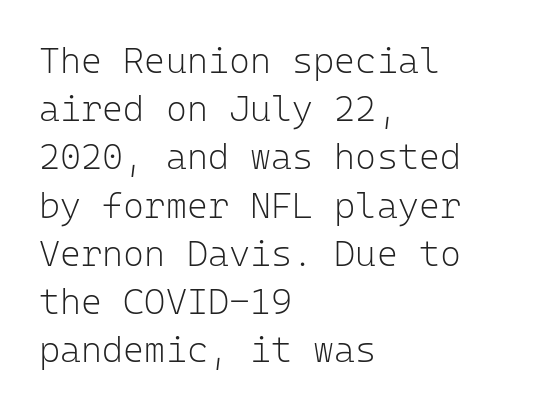
The image shows 36 px light sans-serif type, upright, monospaced; set left-aligned, normal line spacing (1.34x), normal letter spacing, not underlined; low stroke contrast and a medium x-height.
